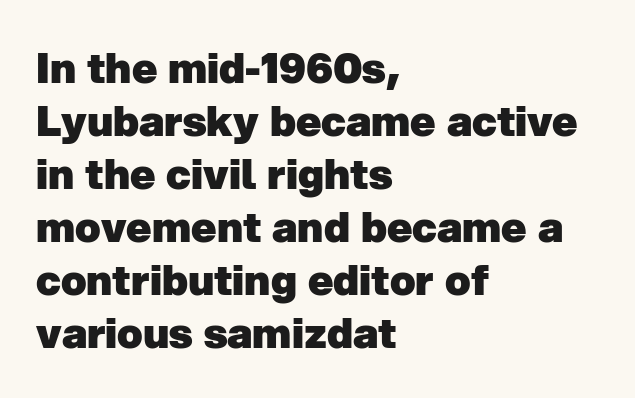
The image shows 42 px heavy sans-serif type; set left-aligned, normal line spacing (1.26x), normal letter spacing, not underlined; low stroke contrast and a medium x-height.
